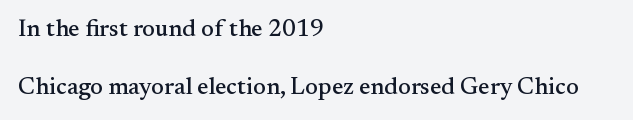
{"italic": "no", "underline": "no", "align": "left", "line_spacing": "loose", "line_spacing_ratio": 2.42, "letter_spacing": "normal", "letter_spacing_em": 0.0, "glyph_px": 24}
